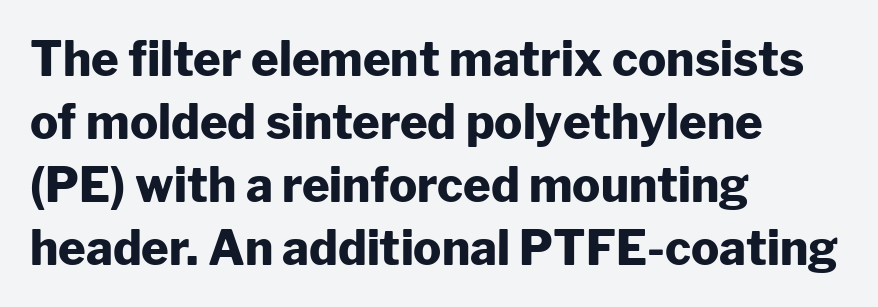
The image shows 47 px heavy sans-serif type, upright; set left-aligned, normal line spacing (1.34x), normal letter spacing, not underlined; low stroke contrast and a medium x-height.
